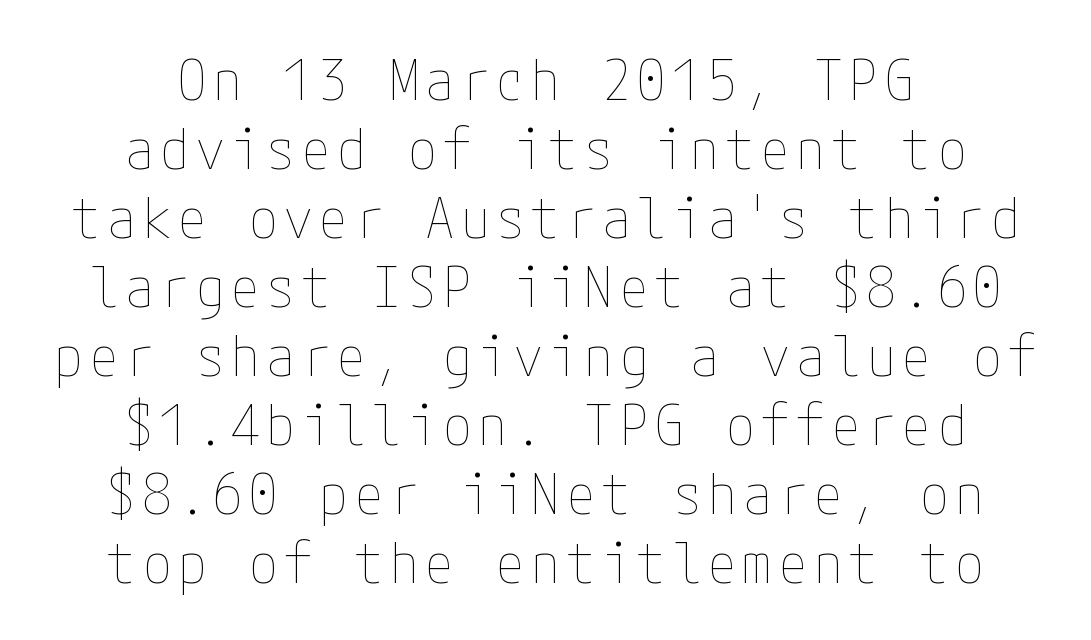
{"italic": "no", "bold": "no", "weight": "thin", "width": "condensed", "stroke_contrast": "low", "x_height": "medium", "underline": "no", "align": "center", "line_spacing_ratio": 1.21, "glyph_px": 57}
